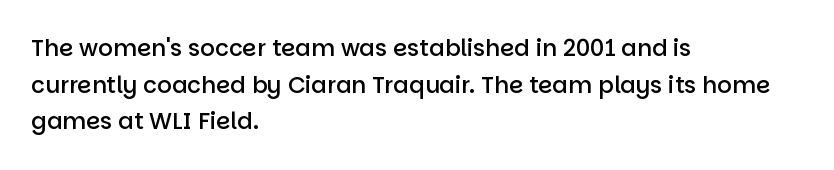
Q: Is the text bold? A: Semi-bold.
Q: Is the text italic (slanted)? A: No, it is upright.
Q: Is the text underlined? A: No.
Q: How is the paragraph aligned? A: Left-aligned.
Q: Is the spacing between letters normal or unusually wide? A: Normal.
Q: Is the spacing between lines tight, normal or loose? A: Normal.
